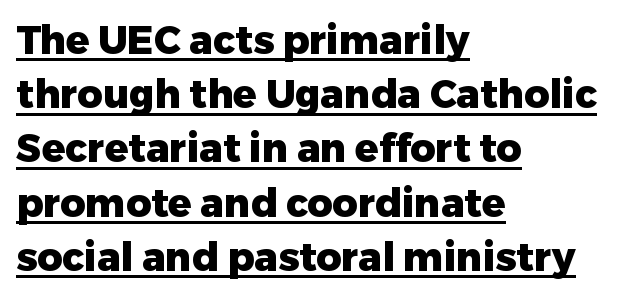
{"serif": "no", "italic": "no", "bold": "yes", "weight": "heavy", "width": "normal", "stroke_contrast": "low", "x_height": "medium", "monospaced": "no", "underline": "yes", "align": "left", "line_spacing": "normal", "line_spacing_ratio": 1.39, "letter_spacing": "normal", "letter_spacing_em": 0.0, "glyph_px": 39}
